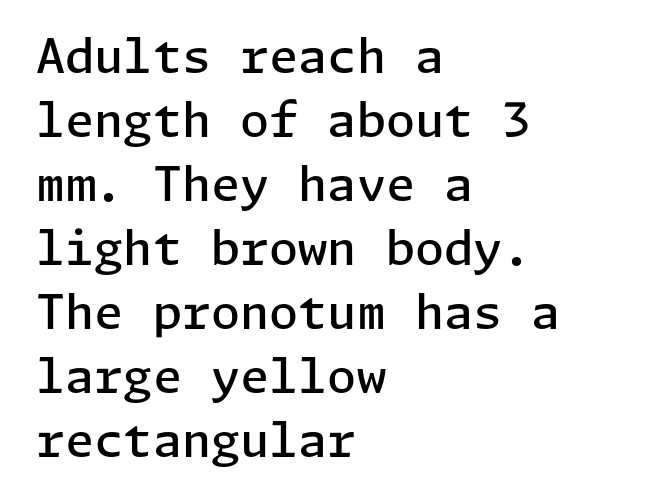
{"serif": "no", "italic": "no", "bold": "semi", "weight": "semibold", "width": "normal", "stroke_contrast": "low", "x_height": "medium", "underline": "no", "align": "left", "line_spacing": "normal", "line_spacing_ratio": 1.36, "letter_spacing": "normal", "letter_spacing_em": 0.0, "glyph_px": 47}
